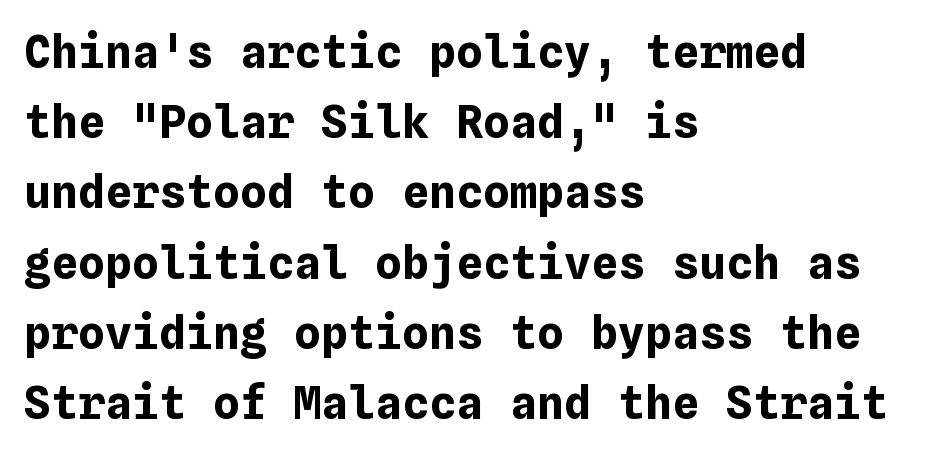
Q: Is the text bold? A: Yes.
Q: Is the text italic (slanted)? A: No, it is upright.
Q: Is the text underlined? A: No.
Q: How is the paragraph aligned? A: Left-aligned.
Q: Is the spacing between letters normal or unusually wide? A: Normal.
Q: Is the spacing between lines tight, normal or loose? A: Normal.
Q: Width (condensed, normal, or wide)? A: Normal.
Q: Stroke contrast? A: Low.
Q: x-height? A: Medium.
